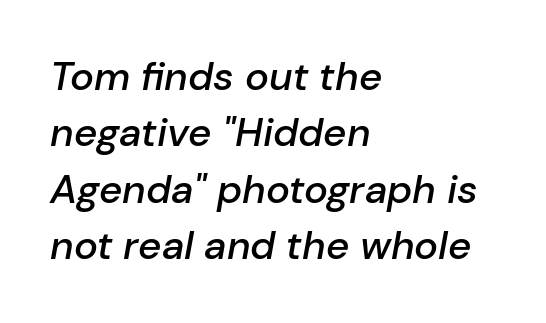
The image shows 40 px semibold type, italic (leaning right); set left-aligned, normal line spacing (1.41x), normal letter spacing, not underlined; low stroke contrast and a medium x-height.
